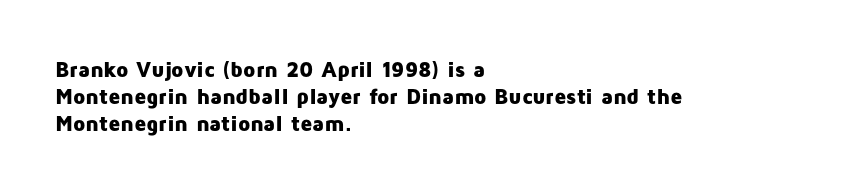
The image shows 22 px bold type, upright; set left-aligned, line spacing 1.23x, normal letter spacing, not underlined.
